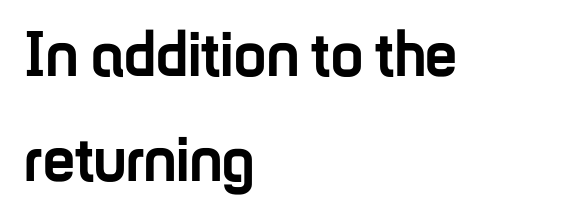
{"serif": "no", "italic": "no", "bold": "yes", "weight": "semibold", "width": "condensed", "stroke_contrast": "low", "x_height": "medium", "monospaced": "no", "underline": "no", "align": "left", "line_spacing": "normal", "line_spacing_ratio": 1.64, "letter_spacing": "normal", "letter_spacing_em": 0.0, "glyph_px": 64}
